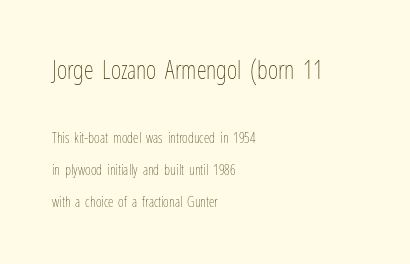
Q: Is the text bold? A: No.
Q: Is the text italic (slanted)? A: No, it is upright.
Q: Is the text underlined? A: No.
Q: How is the paragraph aligned? A: Left-aligned.
Q: Is the spacing between letters normal or unusually wide? A: Normal.
Q: Is the spacing between lines tight, normal or loose? A: Loose.
Q: Which block of text is set in a larger size, the first (top) or the second (bottom)? A: The first (top) one.
